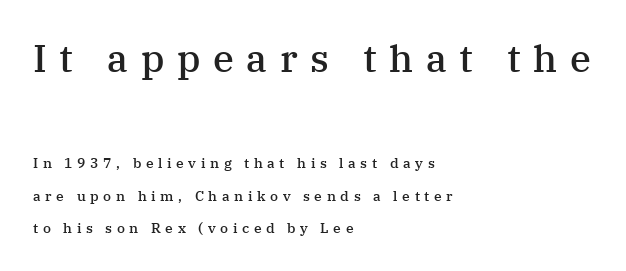
Strokes here are thickened, but only to semibold level. The line-height multiplier appears high, well above default. This layout puts the oversized block above and the modest block below. What kind of face is this? One with serifs. This sample has the flowing, uneven cadence of proportional lettering.
